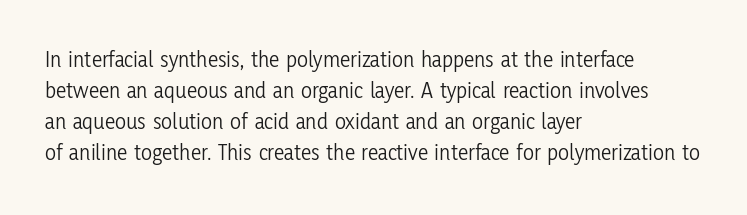
Posture: upright roman. The ragged edge is on the right, which tells us the setting is flush left. Reading down the column, the eye jumps a familiar distance to each next line. The specimen omits any rule beneath the text block's lines. The face looks like a standard text weight, possibly lighter.
